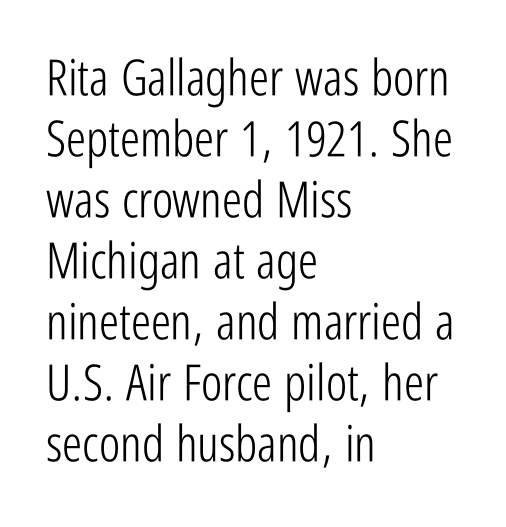
Quick note: underline off. Glyph-to-glyph distance matches everyday printed text. Do the characters align in a grid? No, the font is proportional. Reading down the block, your eye returns to a fixed left position each line.
